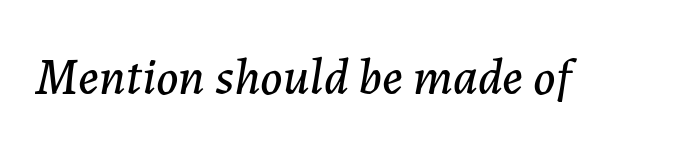
Q: Is the text italic (slanted)? A: Yes, it leans right by about 7 degrees.
Q: Is the text underlined? A: No.
Q: Is the spacing between letters normal or unusually wide? A: Normal.
Q: Width (condensed, normal, or wide)? A: Normal.
Q: Stroke contrast? A: Low.
Q: x-height? A: Medium.
Q: Monospaced? A: No.
